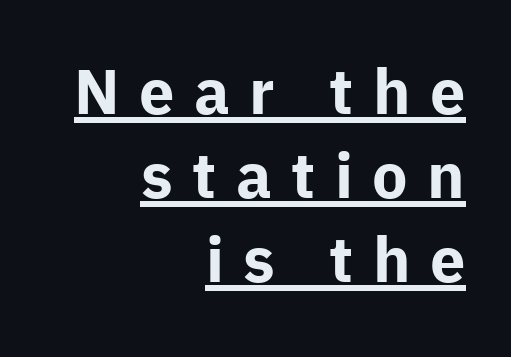
Q: Is the text bold? A: Yes.
Q: Is the text italic (slanted)? A: No, it is upright.
Q: Is the typeface a serif or a sans-serif typeface? A: Sans-serif.
Q: Is the text underlined? A: Yes.
Q: How is the paragraph aligned? A: Right-aligned.
Q: Is the spacing between letters normal or unusually wide? A: Unusually wide.
Q: Is the spacing between lines tight, normal or loose? A: Normal.
Q: Width (condensed, normal, or wide)? A: Normal.
Q: Stroke contrast? A: Low.
Q: x-height? A: Medium.
Q: Monospaced? A: No.
